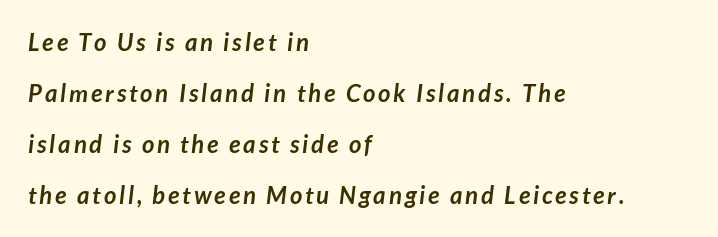
Q: Is the text bold? A: Yes.
Q: Is the text underlined? A: No.
Q: How is the paragraph aligned? A: Left-aligned.
Q: Is the spacing between lines tight, normal or loose? A: Loose.
